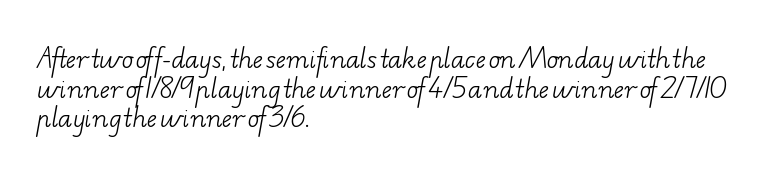
{"bold": "no", "underline": "no", "align": "left", "line_spacing_ratio": 1.23, "letter_spacing": "normal", "letter_spacing_em": 0.0, "glyph_px": 24}
